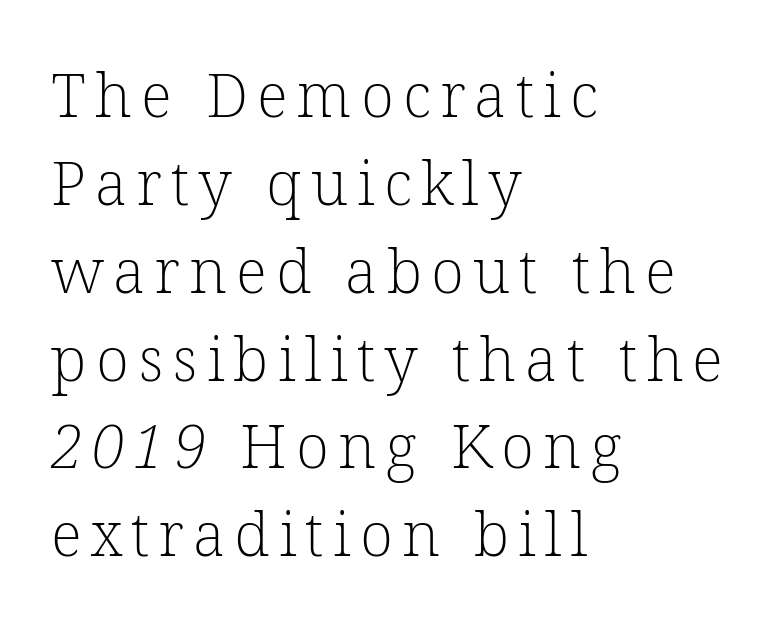
The image shows 61 px light serif type; set left-aligned, normal line spacing (1.44x), not underlined; low stroke contrast and a medium x-height.
